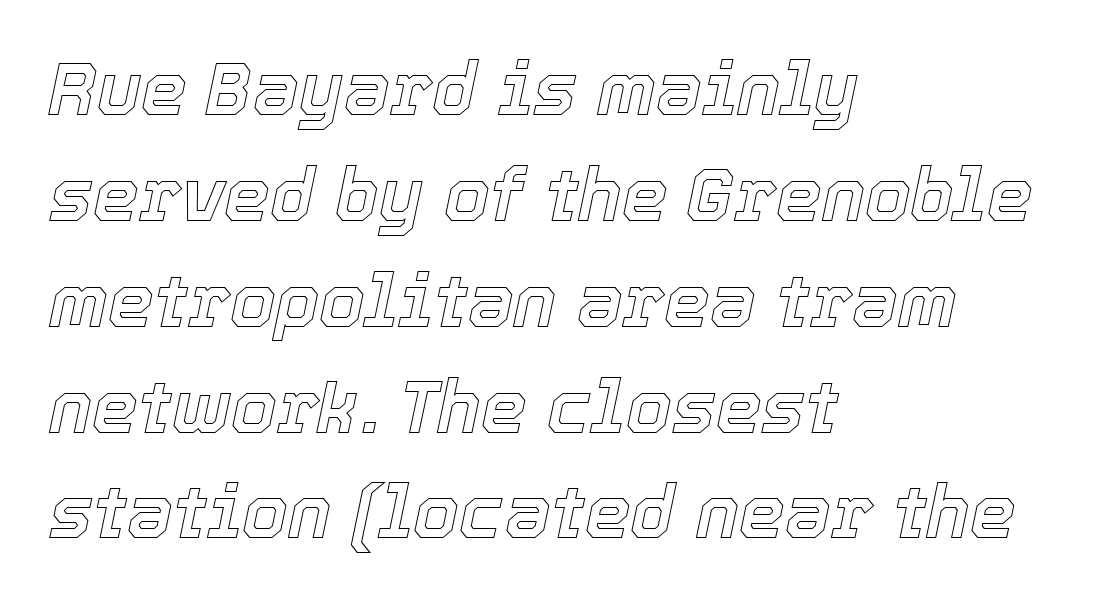
The image shows 73 px text type, italic (leaning right); set left-aligned, normal line spacing (1.45x), normal letter spacing, not underlined; a medium x-height.
